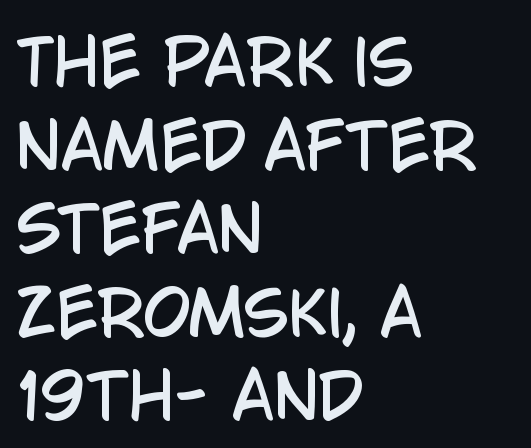
The image shows 61 px condensed sans-serif type, upright; set left-aligned, normal line spacing (1.37x), normal letter spacing, not underlined; low stroke contrast and a large x-height.
